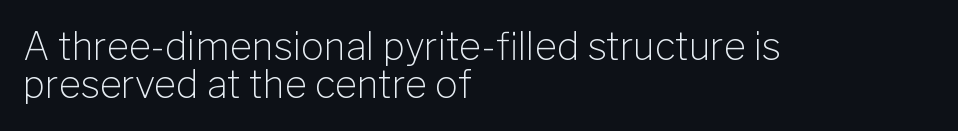
Q: Is the text bold? A: No.
Q: Is the text italic (slanted)? A: No, it is upright.
Q: Is the typeface a serif or a sans-serif typeface? A: Sans-serif.
Q: Is the text underlined? A: No.
Q: How is the paragraph aligned? A: Left-aligned.
Q: Is the spacing between letters normal or unusually wide? A: Normal.
Q: Is the spacing between lines tight, normal or loose? A: Tight.
Q: Width (condensed, normal, or wide)? A: Normal.
Q: Stroke contrast? A: Low.
Q: x-height? A: Medium.
Q: Monospaced? A: No.
